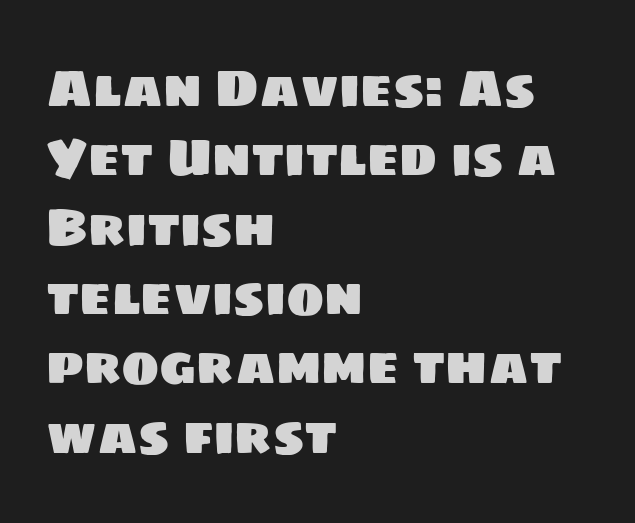
{"serif": "no", "width": "normal", "stroke_contrast": "low", "x_height": "large", "monospaced": "no", "underline": "no", "align": "left", "line_spacing": "normal", "line_spacing_ratio": 1.36, "letter_spacing": "normal", "letter_spacing_em": 0.0, "glyph_px": 51}
